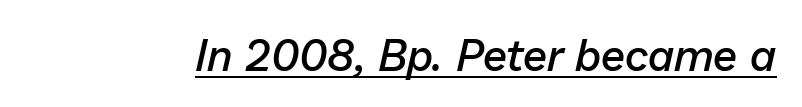
{"italic": "yes", "lean": "right", "slant_degrees": 13, "bold": "semi", "weight": "semibold", "width": "normal", "stroke_contrast": "low", "x_height": "medium", "monospaced": "no", "underline": "yes", "letter_spacing": "normal", "letter_spacing_em": 0.0, "glyph_px": 44}
